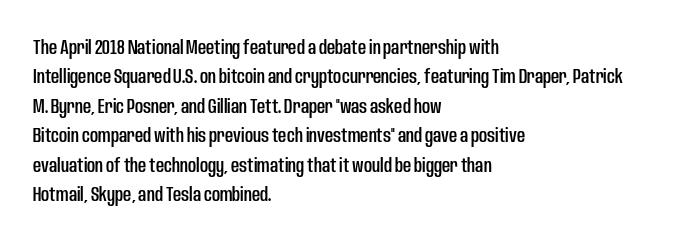
Notice how the passage keeps a crisp vertical edge on the left only. The space directly below the letters is spotless. The designer left line spacing at the default. Honestly, the letter spacing is just normal — you wouldn't notice it. Posture: vertical.
